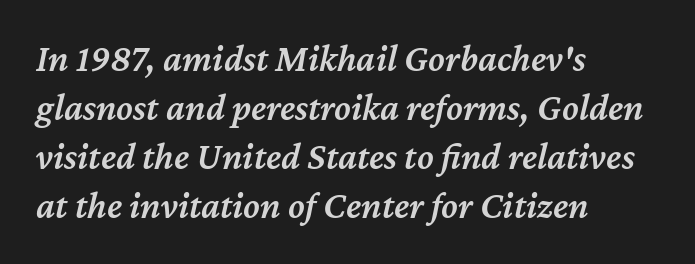
Q: Is the text bold? A: Semi-bold.
Q: Is the text italic (slanted)? A: Yes, it leans right by about 12 degrees.
Q: Is the text underlined? A: No.
Q: How is the paragraph aligned? A: Left-aligned.
Q: Is the spacing between letters normal or unusually wide? A: Normal.
Q: Is the spacing between lines tight, normal or loose? A: Normal.
Q: Width (condensed, normal, or wide)? A: Normal.
Q: Stroke contrast? A: Medium.
Q: x-height? A: Medium.
Q: Monospaced? A: No.
